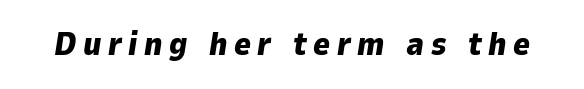
Q: Is the text bold? A: Yes.
Q: Is the text italic (slanted)? A: Yes, it leans right by about 9 degrees.
Q: Is the text underlined? A: No.
Q: Is the spacing between letters normal or unusually wide? A: Unusually wide.
Q: Width (condensed, normal, or wide)? A: Normal.
Q: Stroke contrast? A: Low.
Q: x-height? A: Medium.
Q: Monospaced? A: No.
